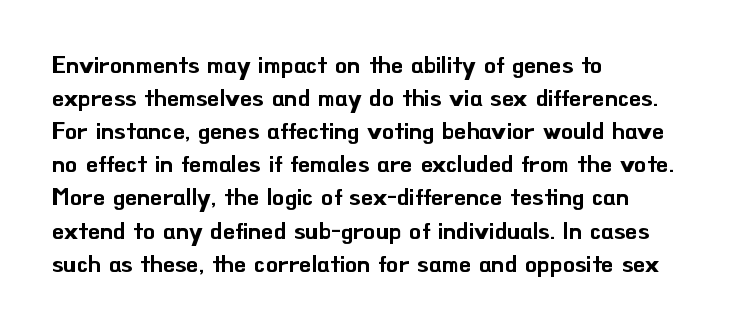
Q: Is the text italic (slanted)? A: No, it is upright.
Q: Is the text underlined? A: No.
Q: How is the paragraph aligned? A: Left-aligned.
Q: Is the spacing between letters normal or unusually wide? A: Normal.
Q: Is the spacing between lines tight, normal or loose? A: Normal.
